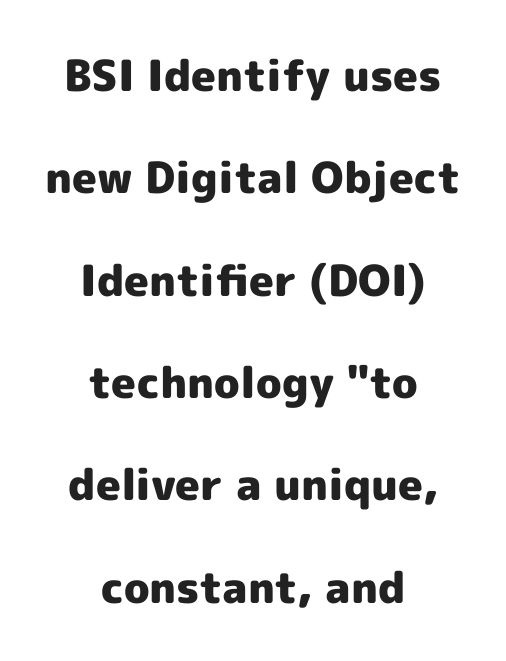
Grotesque or geometric, the face here clearly has no serifs. Strong, thick strokes mark this as bold type. Descenders are the only things crossing below the line. Is this a fixed-width face? No — the glyphs have proportional, varying widths. The compositor balanced each line on the midline. You could fit nearly another row in the gap between these rows.
